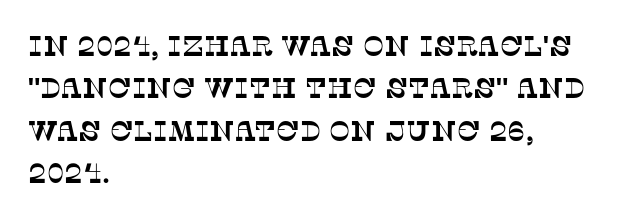
The image shows 28 px serif type; set left-aligned, normal line spacing (1.51x), normal letter spacing, not underlined; low stroke contrast and a large x-height.
